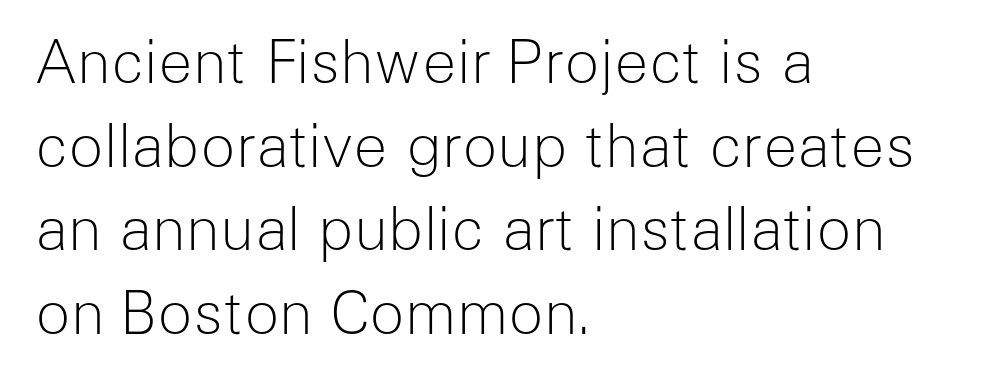
{"serif": "no", "italic": "no", "bold": "no", "weight": "light", "width": "normal", "stroke_contrast": "low", "x_height": "medium", "monospaced": "no", "underline": "no", "align": "left", "line_spacing": "normal", "line_spacing_ratio": 1.44, "letter_spacing": "normal", "letter_spacing_em": 0.0, "glyph_px": 58}
